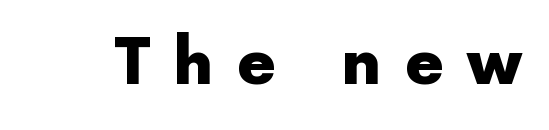
Serifs: no, the terminals of the letterforms are clean. These lines have a slow, spaced-out rhythm from letter to letter. Characters remain perfectly vertical along every line. Honestly, there is no underline to notice here at all. A typesetter would call this proportional, since set widths differ per character.
